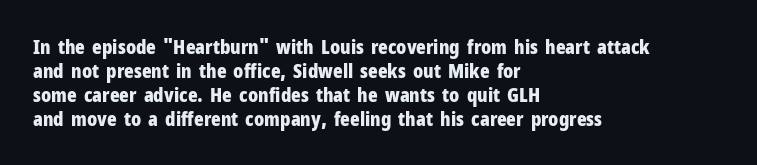
Q: Is the text bold? A: Yes.
Q: Is the text italic (slanted)? A: No, it is upright.
Q: Is the text underlined? A: No.
Q: How is the paragraph aligned? A: Left-aligned.
Q: Is the spacing between letters normal or unusually wide? A: Normal.
